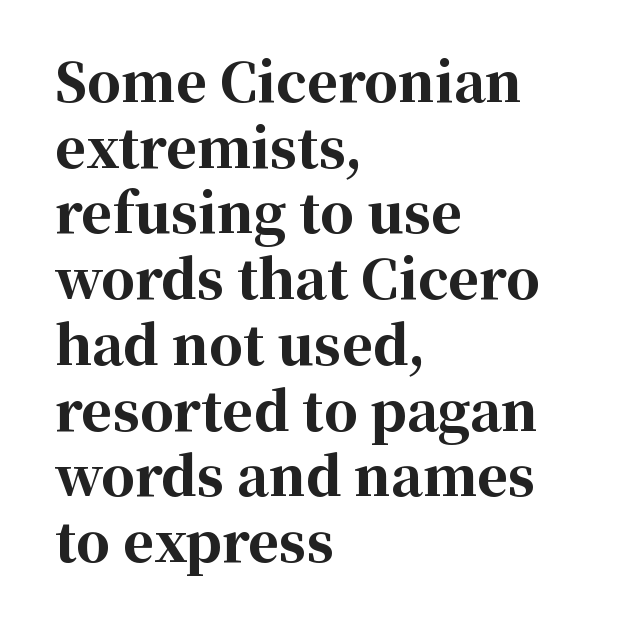
The image shows 53 px bold serif type, upright; set left-aligned, line spacing 1.24x, normal letter spacing, not underlined; high stroke contrast and a medium x-height.
